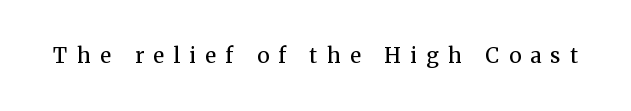
Q: Is the text bold? A: No.
Q: Is the text italic (slanted)? A: No, it is upright.
Q: Is the text underlined? A: No.
Q: Is the spacing between letters normal or unusually wide? A: Unusually wide.
